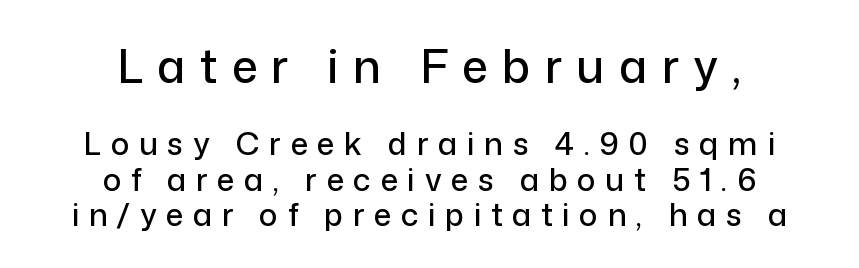
Q: Is the text italic (slanted)? A: No, it is upright.
Q: Is the typeface a serif or a sans-serif typeface? A: Sans-serif.
Q: Is the text underlined? A: No.
Q: How is the paragraph aligned? A: Centered.
Q: Is the spacing between letters normal or unusually wide? A: Unusually wide.
Q: Is the spacing between lines tight, normal or loose? A: Tight.
Q: Which block of text is set in a larger size, the first (top) or the second (bottom)? A: The first (top) one.
Q: Width (condensed, normal, or wide)? A: Normal.
Q: Stroke contrast? A: Low.
Q: x-height? A: Medium.
Q: Monospaced? A: No.
